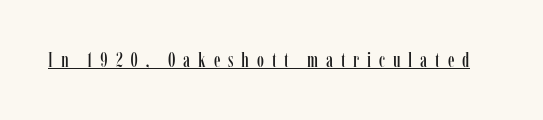
{"italic": "no", "underline": "yes", "letter_spacing": "wide", "letter_spacing_em": 0.39, "glyph_px": 20}
